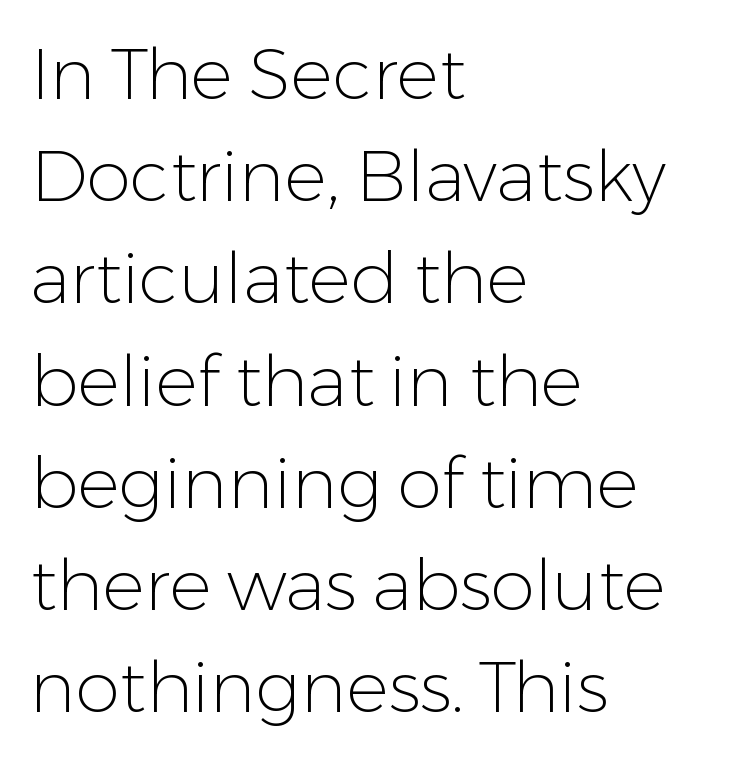
Proportional: the letters do not fall into vertical columns. Short and long lines alike share a common starting point at left. The lettering holds an erect, upright posture throughout. Counters stay open thanks to moderate or lighter strokes. To sum up the face: it is a sans, with no serifs.
